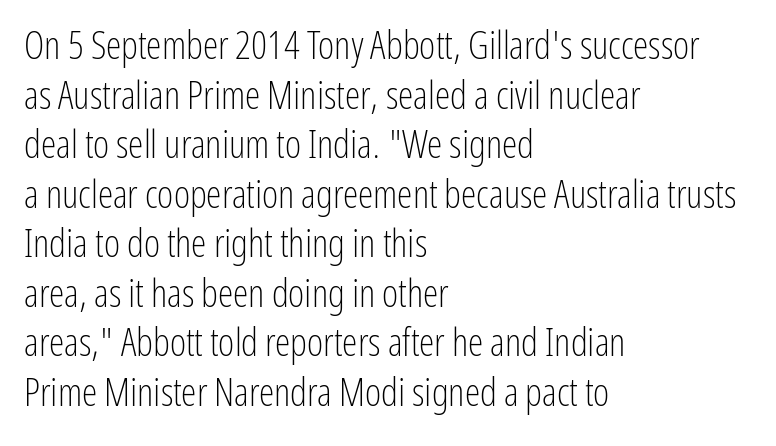
{"serif": "no", "italic": "no", "bold": "no", "weight": "light", "width": "condensed", "stroke_contrast": "low", "x_height": "medium", "monospaced": "no", "underline": "no", "align": "left", "line_spacing": "normal", "line_spacing_ratio": 1.27, "letter_spacing": "normal", "letter_spacing_em": 0.0, "glyph_px": 39}
